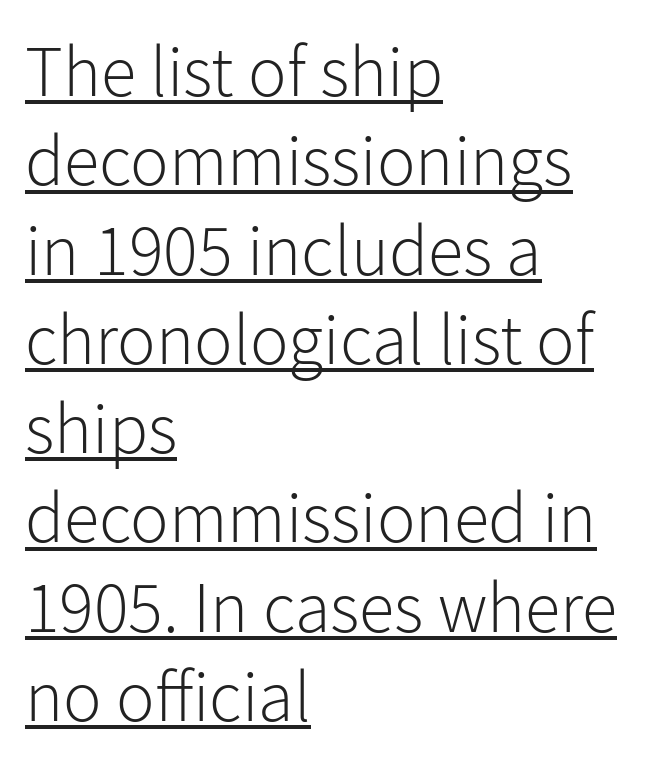
{"serif": "no", "italic": "no", "bold": "no", "weight": "light", "width": "normal", "stroke_contrast": "low", "x_height": "medium", "monospaced": "no", "underline": "yes", "align": "left", "line_spacing_ratio": 1.24, "letter_spacing": "normal", "letter_spacing_em": 0.0, "glyph_px": 72}
